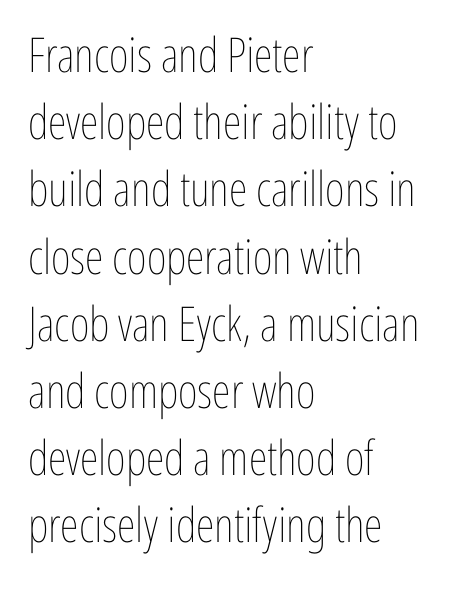
Each word holds together tightly as a unit, with standard inter-letter gaps. Do the letters lean? They stand straight. Leading: standard. Glance below the letters and you will spot only blank space.
